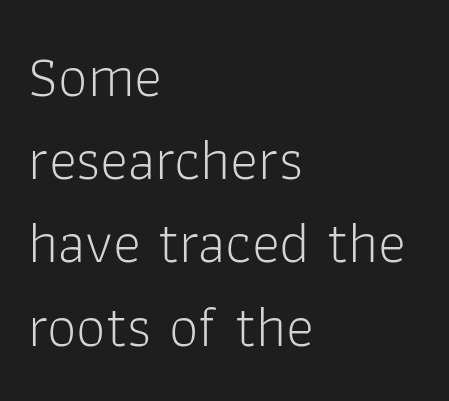
Q: Is the text bold? A: No.
Q: Is the text italic (slanted)? A: No, it is upright.
Q: Is the typeface a serif or a sans-serif typeface? A: Sans-serif.
Q: Is the text underlined? A: No.
Q: How is the paragraph aligned? A: Left-aligned.
Q: Is the spacing between letters normal or unusually wide? A: Normal.
Q: Is the spacing between lines tight, normal or loose? A: Normal.
Q: Width (condensed, normal, or wide)? A: Normal.
Q: Stroke contrast? A: Low.
Q: x-height? A: Medium.
Q: Monospaced? A: No.
